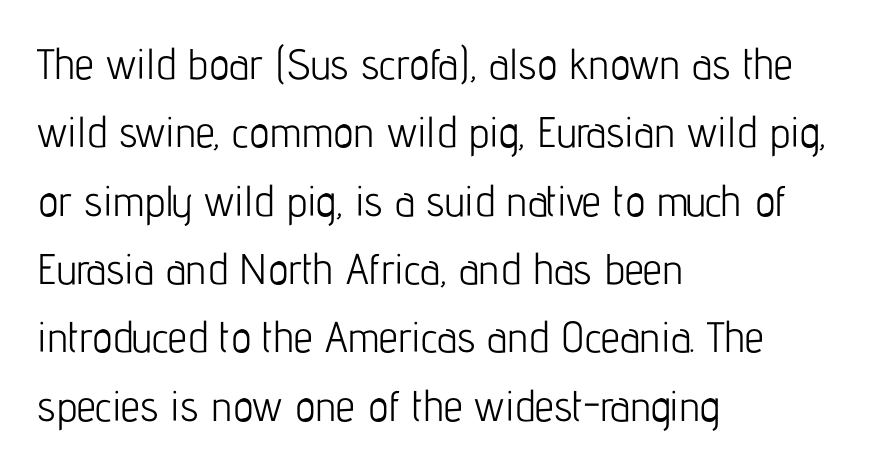
{"serif": "no", "italic": "no", "bold": "no", "weight": "light", "width": "condensed", "stroke_contrast": "low", "x_height": "medium", "monospaced": "no", "underline": "no", "align": "left", "line_spacing": "normal", "line_spacing_ratio": 1.59, "letter_spacing": "normal", "letter_spacing_em": 0.0, "glyph_px": 43}
